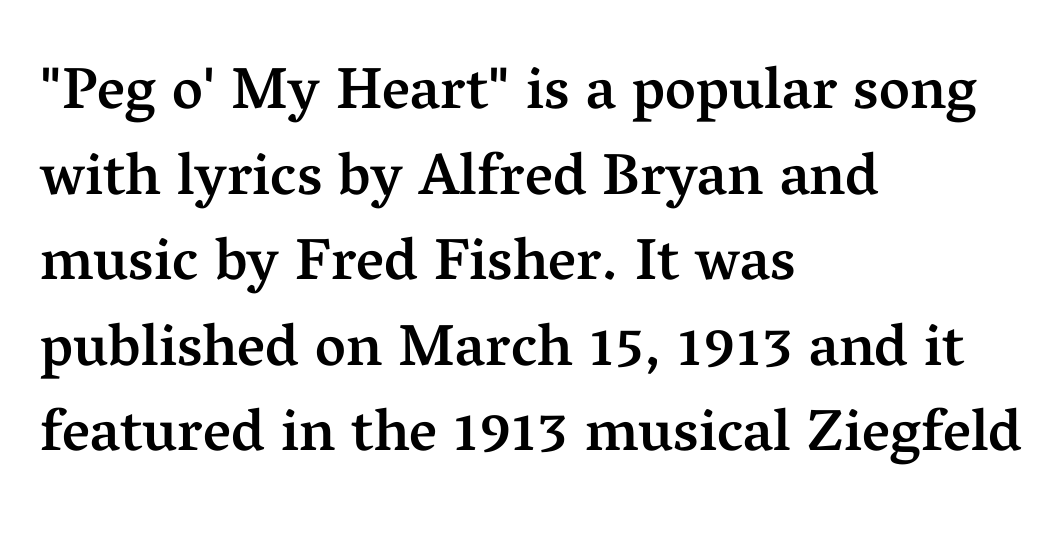
{"serif": "yes", "italic": "no", "bold": "semi", "weight": "semibold", "width": "normal", "stroke_contrast": "medium", "x_height": "medium", "monospaced": "no", "underline": "no", "align": "left", "line_spacing": "normal", "line_spacing_ratio": 1.45, "letter_spacing": "normal", "letter_spacing_em": 0.0, "glyph_px": 59}
